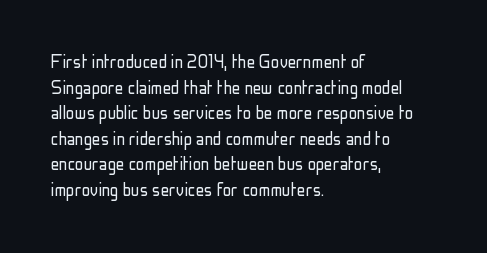
The image shows 21 px text type, upright; set left-aligned, line spacing 1.22x, normal letter spacing, not underlined.
